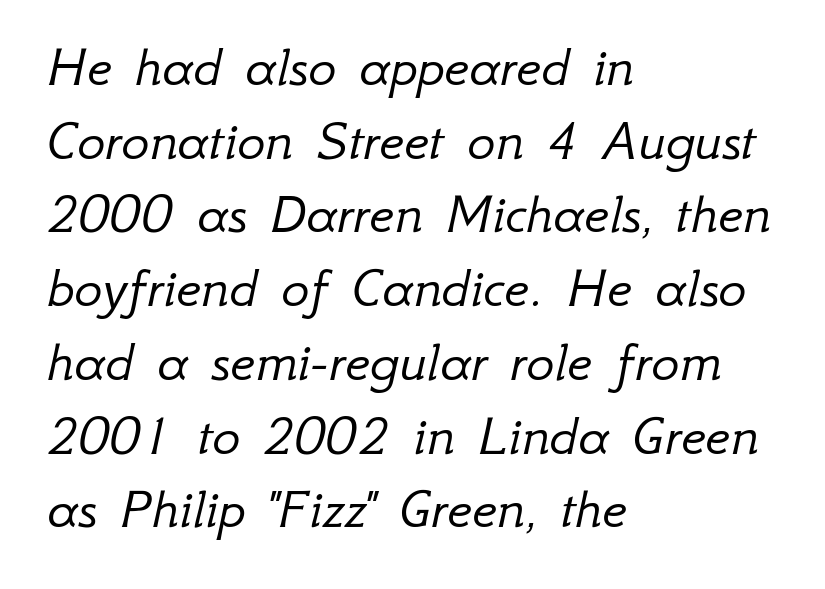
Q: Is the text bold? A: No.
Q: Is the text italic (slanted)? A: Yes, it leans right by about 12 degrees.
Q: Is the text underlined? A: No.
Q: How is the paragraph aligned? A: Left-aligned.
Q: Is the spacing between letters normal or unusually wide? A: Normal.
Q: Is the spacing between lines tight, normal or loose? A: Normal.
Q: Width (condensed, normal, or wide)? A: Normal.
Q: Stroke contrast? A: Low.
Q: x-height? A: Small.
Q: Monospaced? A: No.
